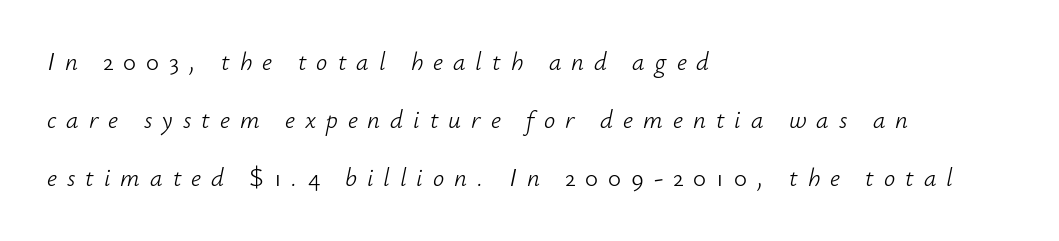
{"italic": "yes", "lean": "right", "slant_degrees": 12, "bold": "no", "underline": "no", "align": "left", "line_spacing": "loose", "line_spacing_ratio": 2.32, "letter_spacing": "wide", "letter_spacing_em": 0.4, "glyph_px": 25}
